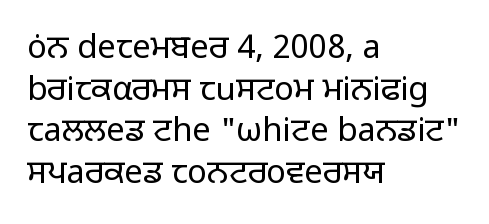
The image shows 33 px regular-weight sans-serif type, upright; set left-aligned, normal line spacing (1.26x), normal letter spacing, not underlined; low stroke contrast and a medium x-height.
